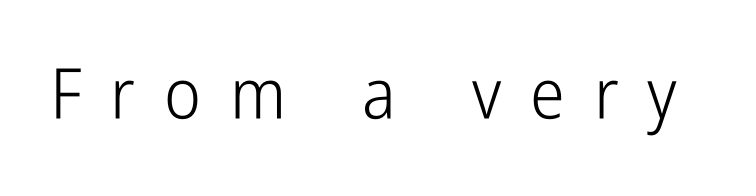
{"serif": "no", "italic": "no", "bold": "no", "weight": "light", "width": "condensed", "stroke_contrast": "low", "x_height": "medium", "monospaced": "no", "underline": "no", "letter_spacing": "wide", "letter_spacing_em": 0.41, "glyph_px": 70}
